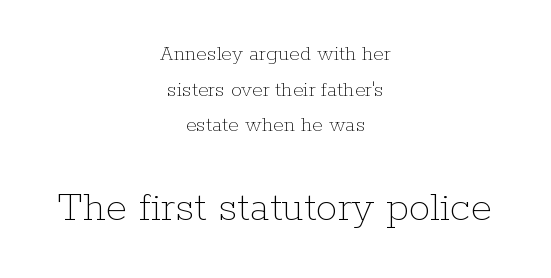
The image shows 44 px thin type, upright; set centered, normal line spacing (1.62x), normal letter spacing, not underlined; the second (bottom) block is 2.0x larger; low stroke contrast and a medium x-height.
